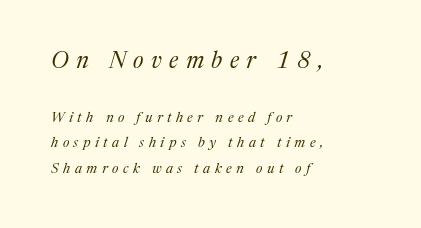
The image shows 23 px text type, italic (leaning right); set left-aligned, line spacing 1.81x, unusually wide letter spacing (+0.32 em), not underlined; the first (top) block is 1.64x larger.
